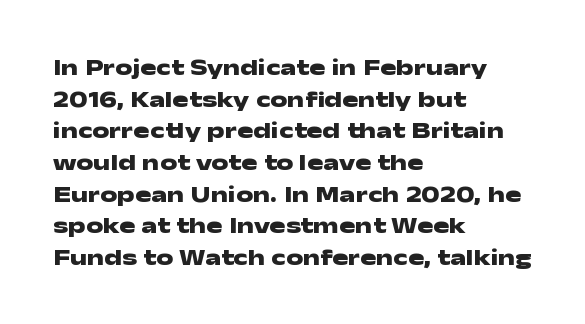
Honestly, the letter spacing is just normal — you wouldn't notice it. One glance says typical: line gaps are just what's usual. These lines stack with their left ends in a neat column. The type sits square on the baseline with zero lean. Descender tails drop into unmarked territory. How heavy is the stroke? Heavy — this is a bold.
